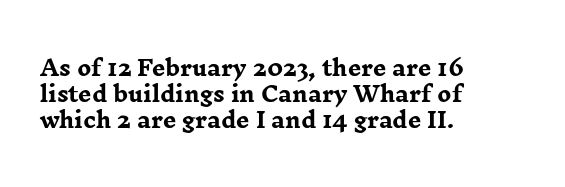
The letters stand upright; this is a roman face. Every row of glyphs begins at an identical x-position on the left. Between one letter and the next there's only the usual sliver of space. Caption: bold face, heavy strokes.
